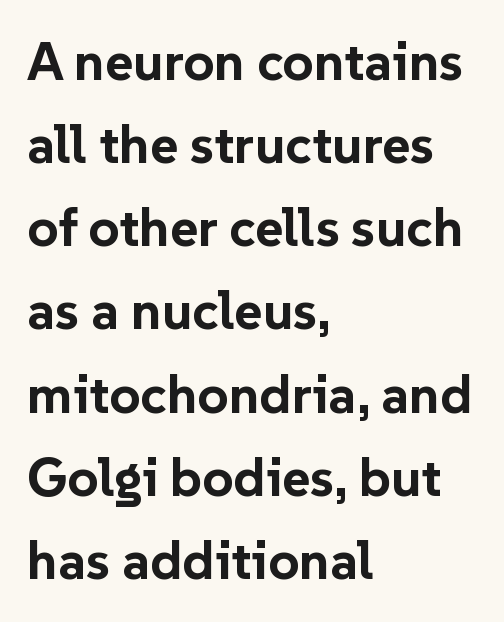
The image shows 54 px bold sans-serif type, upright; set left-aligned, normal line spacing (1.54x), normal letter spacing, not underlined; low stroke contrast and a medium x-height.
